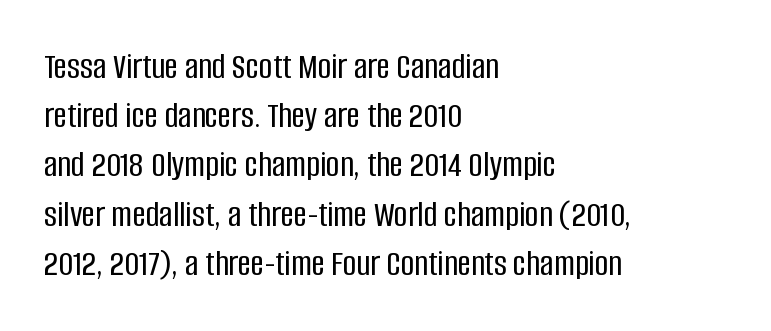
{"serif": "no", "italic": "no", "width": "condensed", "stroke_contrast": "low", "x_height": "large", "monospaced": "no", "underline": "no", "align": "left", "line_spacing": "normal", "line_spacing_ratio": 1.33, "letter_spacing": "normal", "letter_spacing_em": 0.0, "glyph_px": 37}
